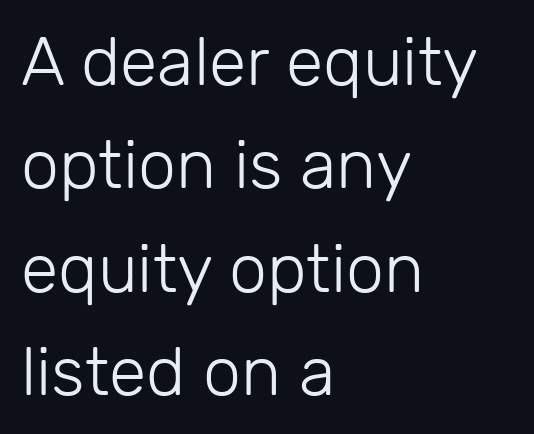
Inter-character spacing is left at the font's built-in metrics. The rendering uses a moderate line-height, typical for paragraphs. The face looks like a standard text weight, possibly lighter. This sample uses a sans-serif face.
